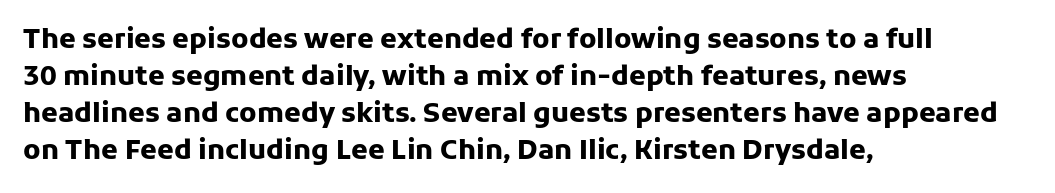
{"italic": "no", "bold": "yes", "underline": "no", "align": "left", "line_spacing": "normal", "line_spacing_ratio": 1.37, "letter_spacing": "normal", "letter_spacing_em": 0.0, "glyph_px": 27}
